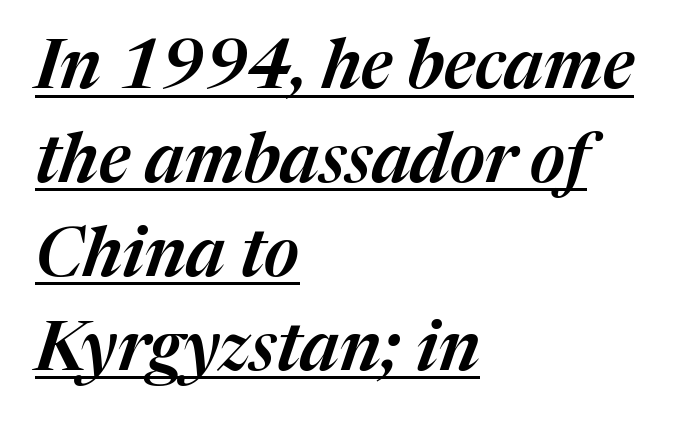
{"italic": "yes", "lean": "right", "slant_degrees": 17, "width": "normal", "stroke_contrast": "medium", "x_height": "medium", "monospaced": "no", "underline": "yes", "align": "left", "line_spacing": "normal", "line_spacing_ratio": 1.38, "letter_spacing": "normal", "letter_spacing_em": 0.0, "glyph_px": 68}
